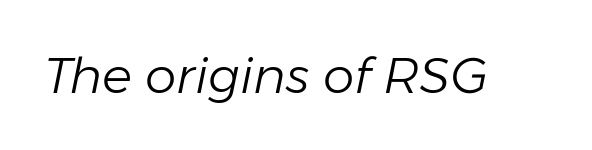
Q: Is the text bold? A: No.
Q: Is the text italic (slanted)? A: Yes, it leans right by about 11 degrees.
Q: Is the text underlined? A: No.
Q: Is the spacing between letters normal or unusually wide? A: Normal.
Q: Width (condensed, normal, or wide)? A: Normal.
Q: Stroke contrast? A: Low.
Q: x-height? A: Medium.
Q: Monospaced? A: No.
